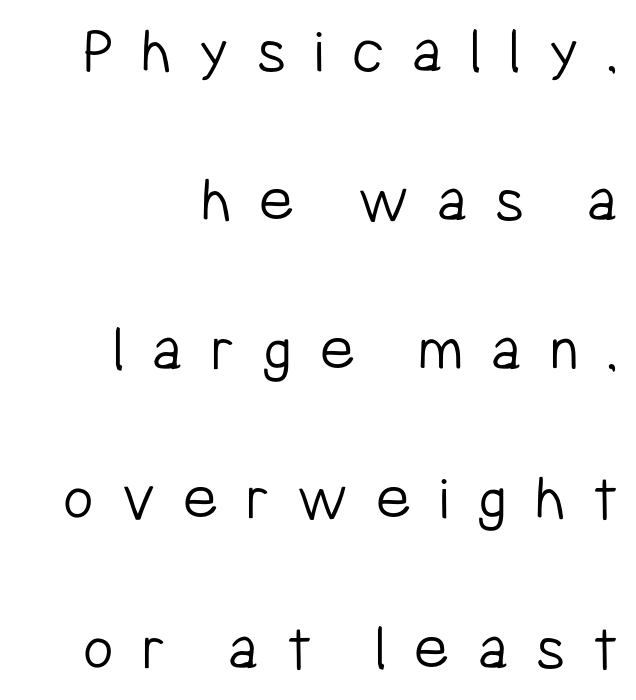
Q: Is the text bold? A: No.
Q: Is the text italic (slanted)? A: No, it is upright.
Q: Is the typeface a serif or a sans-serif typeface? A: Sans-serif.
Q: Is the text underlined? A: No.
Q: How is the paragraph aligned? A: Right-aligned.
Q: Is the spacing between letters normal or unusually wide? A: Unusually wide.
Q: Is the spacing between lines tight, normal or loose? A: Loose.
Q: Width (condensed, normal, or wide)? A: Condensed.
Q: Stroke contrast? A: Low.
Q: x-height? A: Medium.
Q: Monospaced? A: No.
